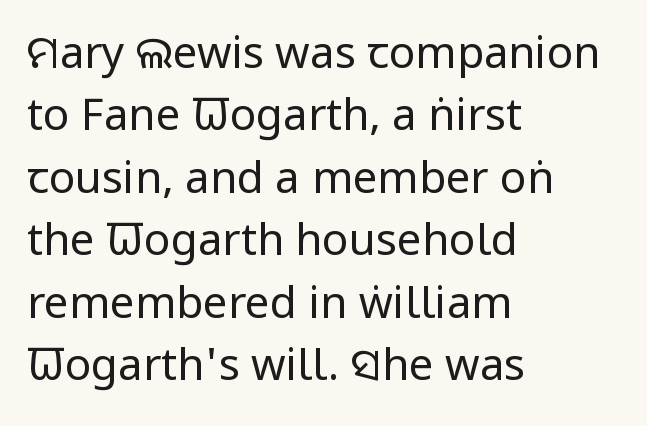
{"serif": "no", "italic": "no", "bold": "no", "weight": "regular", "width": "condensed", "stroke_contrast": "low", "x_height": "large", "monospaced": "no", "underline": "no", "align": "left", "line_spacing": "normal", "line_spacing_ratio": 1.42, "letter_spacing": "normal", "letter_spacing_em": 0.0, "glyph_px": 44}
